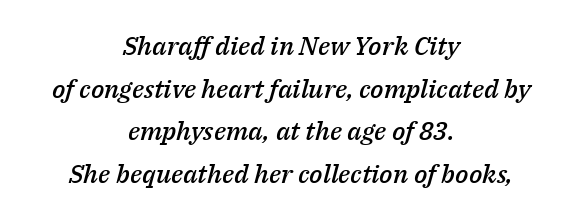
{"italic": "yes", "lean": "right", "slant_degrees": 14, "bold": "semi", "underline": "no", "align": "center", "line_spacing": "normal", "line_spacing_ratio": 1.64, "letter_spacing": "normal", "letter_spacing_em": 0.0, "glyph_px": 26}
